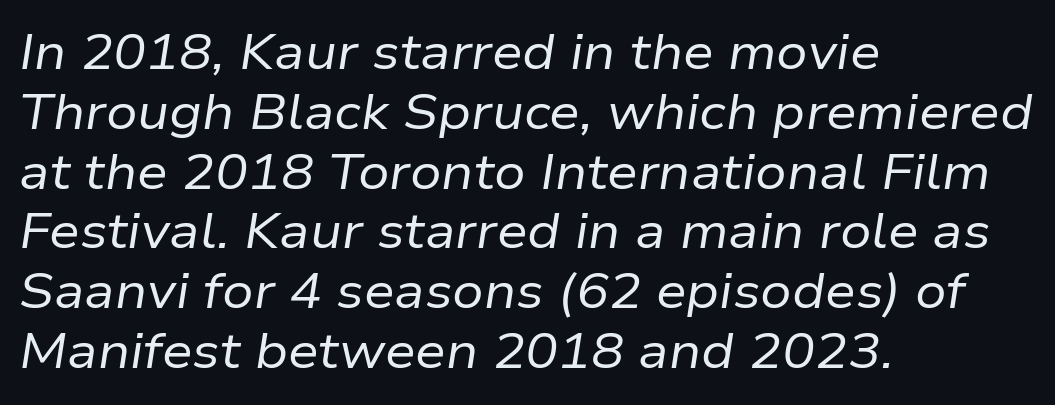
When letters slant like this, we call the style italic. Does extra space separate the letters? No, they use regular spacing. The lines are quadded left. You could not count columns in this text — the font is proportionally spaced.
